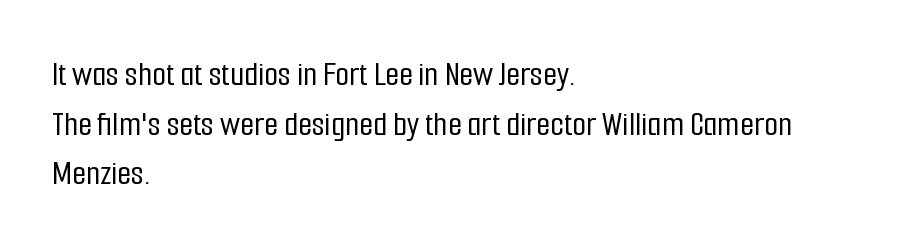
{"serif": "no", "italic": "no", "width": "condensed", "stroke_contrast": "low", "x_height": "medium", "monospaced": "no", "underline": "no", "align": "left", "line_spacing": "normal", "line_spacing_ratio": 1.38, "letter_spacing": "normal", "letter_spacing_em": 0.0, "glyph_px": 36}
